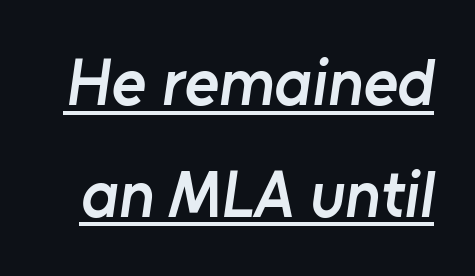
Q: Is the text bold? A: Semi-bold.
Q: Is the typeface a serif or a sans-serif typeface? A: Sans-serif.
Q: Is the text underlined? A: Yes.
Q: Is the spacing between letters normal or unusually wide? A: Normal.
Q: Is the spacing between lines tight, normal or loose? A: Normal.
Q: Width (condensed, normal, or wide)? A: Normal.
Q: Stroke contrast? A: Low.
Q: x-height? A: Medium.
Q: Monospaced? A: No.
